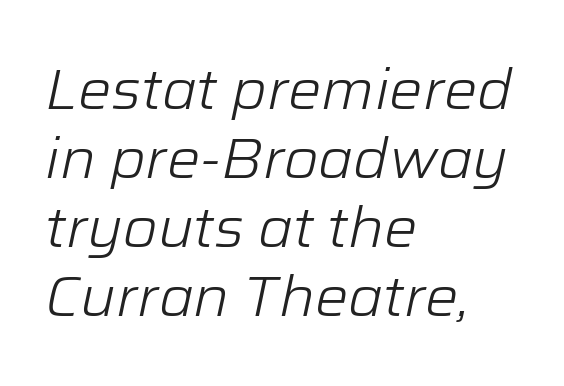
{"italic": "yes", "lean": "right", "slant_degrees": 12, "bold": "no", "weight": "light", "width": "normal", "stroke_contrast": "low", "x_height": "medium", "monospaced": "no", "underline": "no", "align": "left", "line_spacing_ratio": 1.23, "letter_spacing": "normal", "letter_spacing_em": 0.0, "glyph_px": 56}
